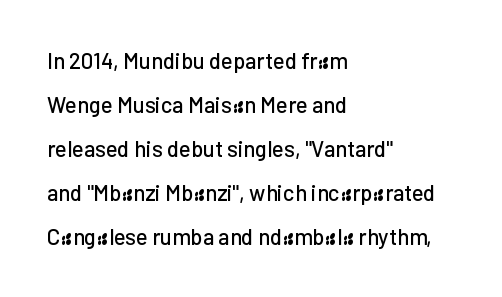
Q: Is the text italic (slanted)? A: No, it is upright.
Q: Is the text underlined? A: No.
Q: How is the paragraph aligned? A: Left-aligned.
Q: Is the spacing between letters normal or unusually wide? A: Normal.
Q: Is the spacing between lines tight, normal or loose? A: Loose.
